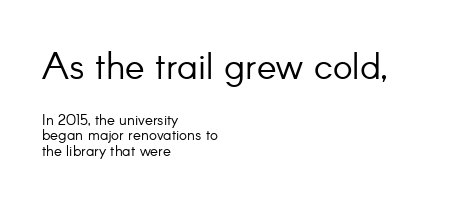
In terms of leading, this rendering errs on the cramped side. The composition opens big and finishes small. No italicization has been applied; the sample stays upright. The typeface has the unassuming heft of standard copy or less. Spacing between characters is what you'd get straight out of the box. The text block is weighted toward the left margin, trailing off unevenly rightward.
